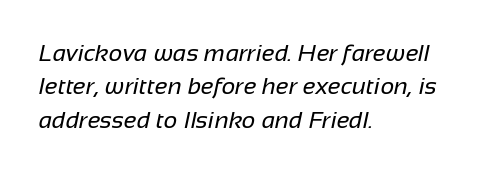
Q: Is the text bold? A: No.
Q: Is the text underlined? A: No.
Q: How is the paragraph aligned? A: Left-aligned.
Q: Is the spacing between letters normal or unusually wide? A: Normal.
Q: Is the spacing between lines tight, normal or loose? A: Normal.
